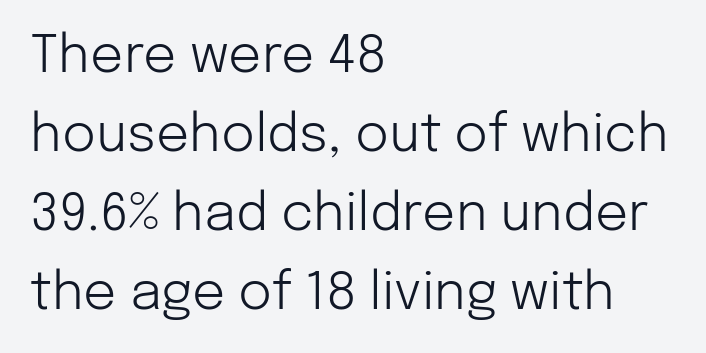
The image shows 52 px light sans-serif type, upright; set left-aligned, normal line spacing (1.52x), normal letter spacing, not underlined; low stroke contrast and a medium x-height.
